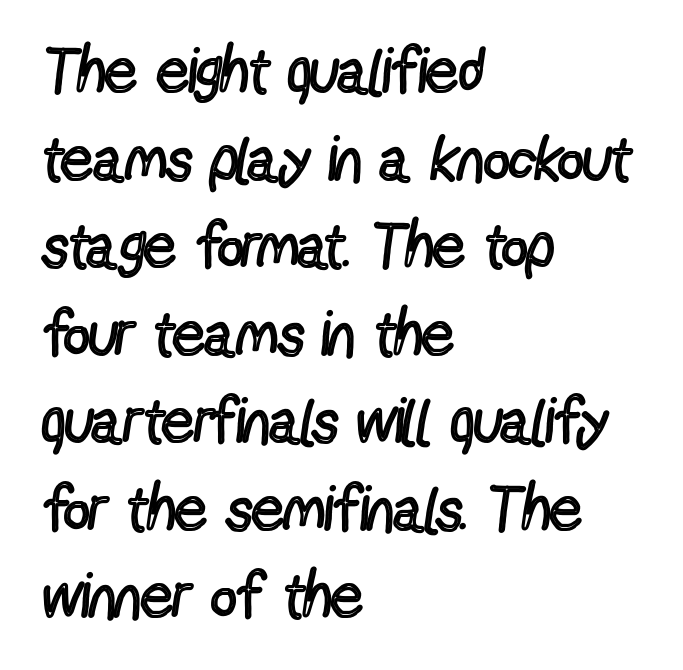
{"serif": "no", "bold": "no", "weight": "regular", "width": "condensed", "x_height": "medium", "monospaced": "no", "underline": "no", "align": "left", "line_spacing": "normal", "line_spacing_ratio": 1.39, "letter_spacing": "normal", "letter_spacing_em": 0.0, "glyph_px": 63}
